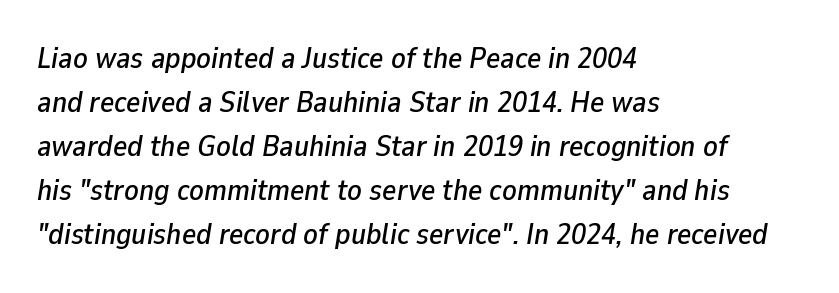
Any mark beneath the type? The region is blank. Vertical spacing — default. If you drew a ruler down the left edge, every line would touch it. Here the glyphs are tracked normally, forming tight word shapes. Varying glyph widths throughout — classic text-font behaviour. This sample uses an oblique cut, with every glyph tilted off the vertical.
